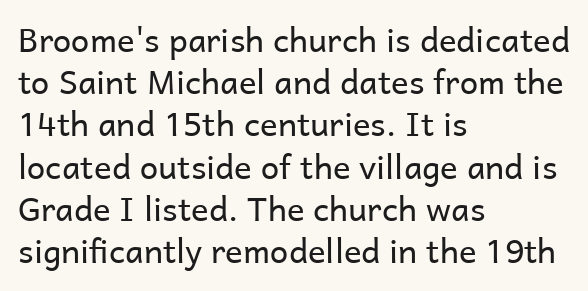
Q: Is the text bold? A: No.
Q: Is the text italic (slanted)? A: No, it is upright.
Q: Is the typeface a serif or a sans-serif typeface? A: Sans-serif.
Q: Is the text underlined? A: No.
Q: How is the paragraph aligned? A: Left-aligned.
Q: Is the spacing between letters normal or unusually wide? A: Normal.
Q: Is the spacing between lines tight, normal or loose? A: Normal.
Q: Width (condensed, normal, or wide)? A: Normal.
Q: Stroke contrast? A: Low.
Q: x-height? A: Medium.
Q: Monospaced? A: No.
